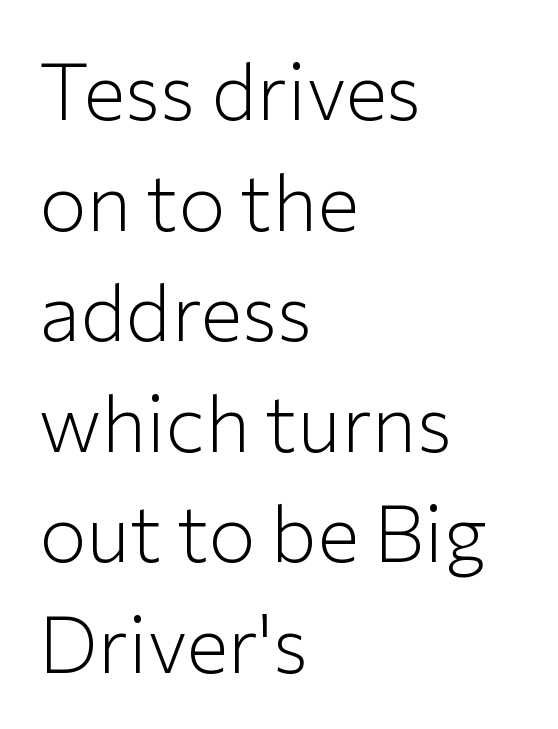
Q: Is the text bold? A: No.
Q: Is the text italic (slanted)? A: No, it is upright.
Q: Is the typeface a serif or a sans-serif typeface? A: Sans-serif.
Q: Is the text underlined? A: No.
Q: How is the paragraph aligned? A: Left-aligned.
Q: Is the spacing between letters normal or unusually wide? A: Normal.
Q: Is the spacing between lines tight, normal or loose? A: Normal.
Q: Width (condensed, normal, or wide)? A: Normal.
Q: Stroke contrast? A: Low.
Q: x-height? A: Medium.
Q: Monospaced? A: No.
